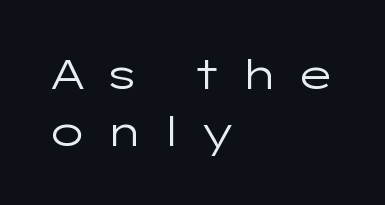
{"serif": "no", "italic": "no", "bold": "no", "weight": "regular", "width": "wide", "stroke_contrast": "low", "x_height": "medium", "monospaced": "no", "underline": "no", "align": "left", "line_spacing": "normal", "line_spacing_ratio": 1.39, "letter_spacing": "wide", "letter_spacing_em": 0.42, "glyph_px": 41}
